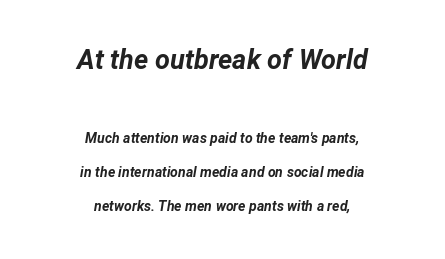
Students, note that the glyphs here touch the page at normal intervals. The vertical gap from one line to the next is large. This is oblique type, the kind used for emphasis or titles. The characters look thick and weighty, a clear bold.
